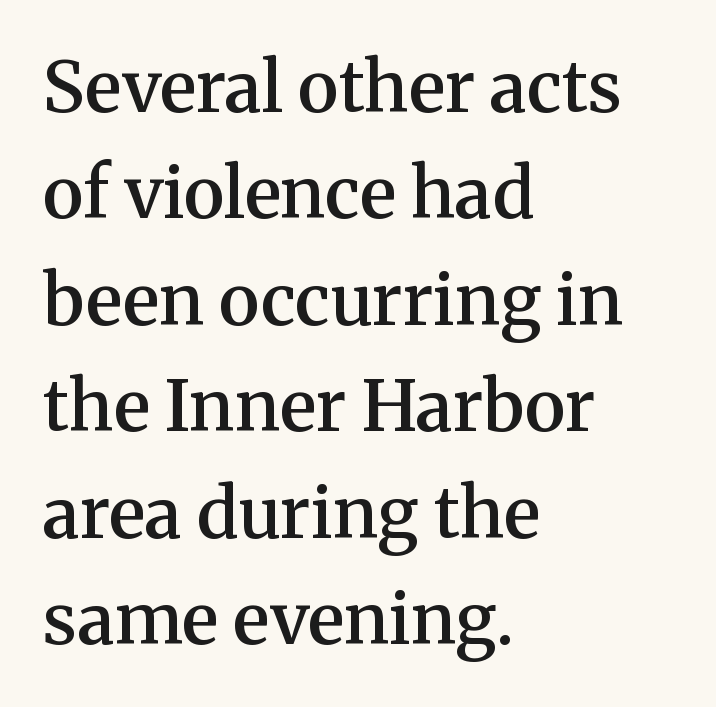
Q: Is the text bold? A: Semi-bold.
Q: Is the text italic (slanted)? A: No, it is upright.
Q: Is the typeface a serif or a sans-serif typeface? A: Serif.
Q: Is the text underlined? A: No.
Q: How is the paragraph aligned? A: Left-aligned.
Q: Is the spacing between letters normal or unusually wide? A: Normal.
Q: Is the spacing between lines tight, normal or loose? A: Normal.
Q: Width (condensed, normal, or wide)? A: Normal.
Q: Stroke contrast? A: Medium.
Q: x-height? A: Medium.
Q: Monospaced? A: No.
